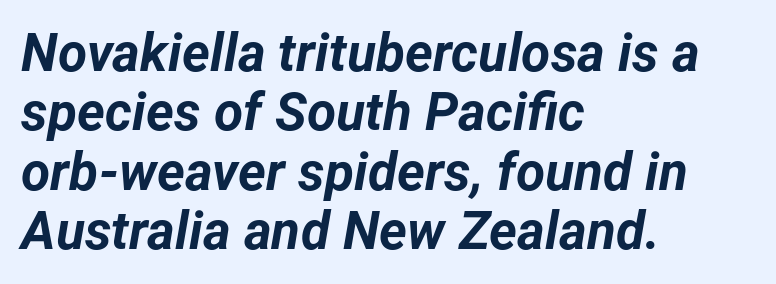
This block would grow much taller if given ordinary leading; it's compressed now. This sample uses an oblique cut, with every glyph tilted off the vertical. You could not count columns in this text — the font is proportionally spaced. Leftover space on each line is placed entirely after the last word. This rendering leaves character spacing at its baseline value.
